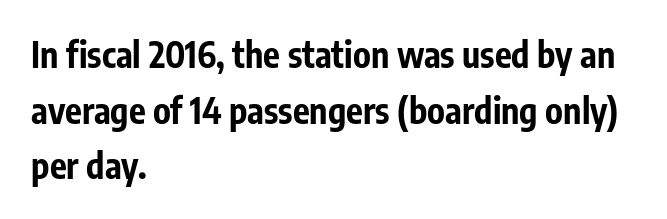
The image shows 35 px bold, condensed sans-serif type, upright; set left-aligned, normal line spacing (1.59x), normal letter spacing, not underlined; low stroke contrast and a medium x-height.
